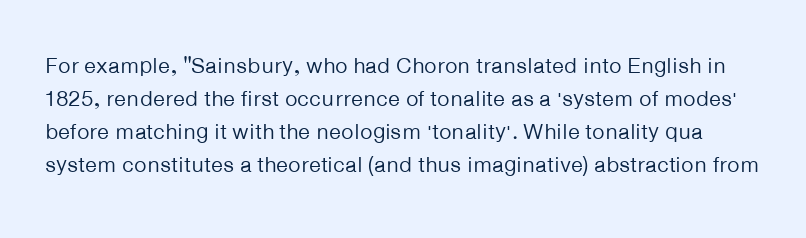
Q: Is the text bold? A: No.
Q: Is the text italic (slanted)? A: No, it is upright.
Q: Is the text underlined? A: No.
Q: Is the spacing between letters normal or unusually wide? A: Normal.
Q: Is the spacing between lines tight, normal or loose? A: Normal.
